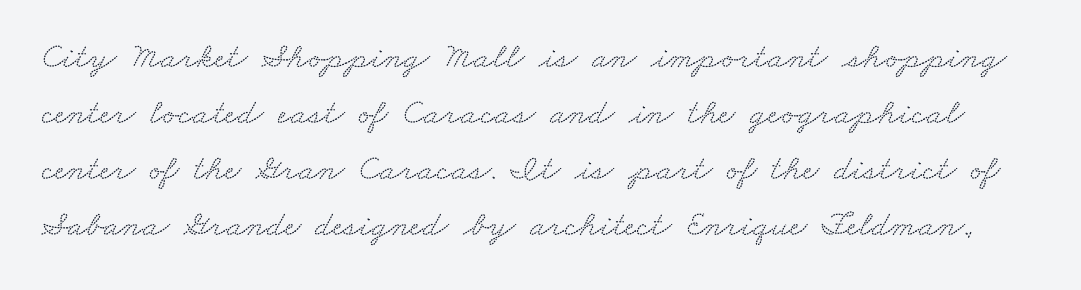
Clear beneath every line of the passage. This sample uses plain, unmodified letter spacing. What kind of face is this? One with serifs. A typesetter would call this leading conventional body-copy spacing. Each letter keeps its own natural width here, so spacing adapts to shape.
